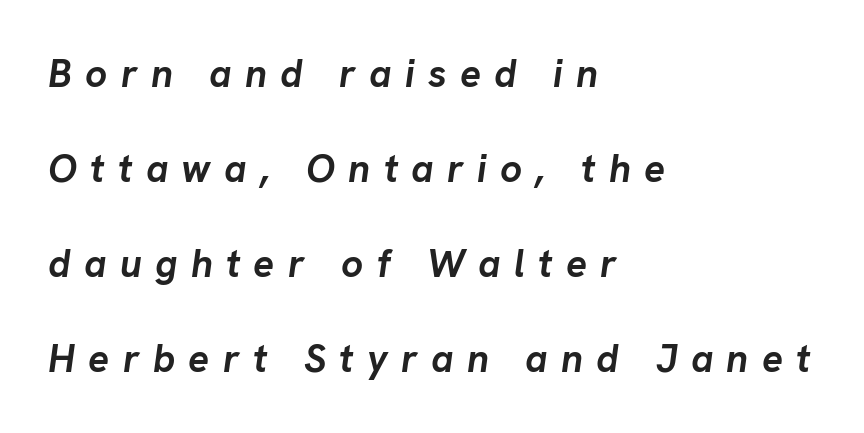
The image shows 39 px semibold type, italic (leaning right); set left-aligned, loose line spacing (2.44x), unusually wide letter spacing (+0.34 em), not underlined; low stroke contrast and a medium x-height.
